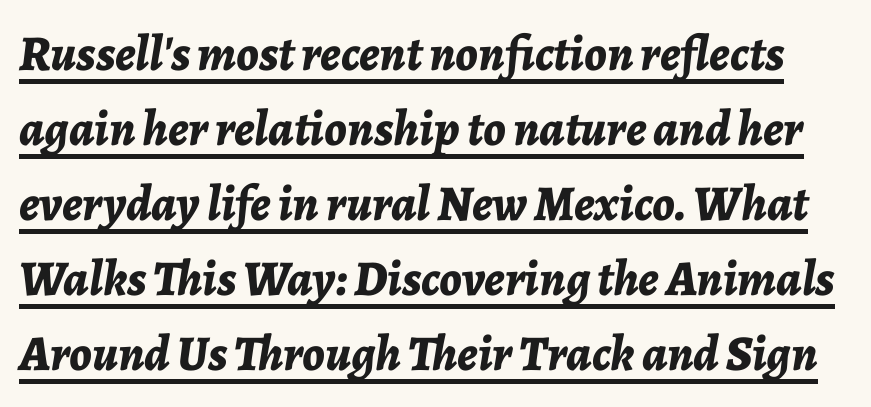
Would a proofreader flag this as italicized? Yes. Honestly, the row spacing looks completely unremarkable. Each line of the rendering has a horizontal stroke beneath the glyphs. The letters advance in unequal steps, a hallmark of proportional type. The rendering keeps characters at their native spacing.
